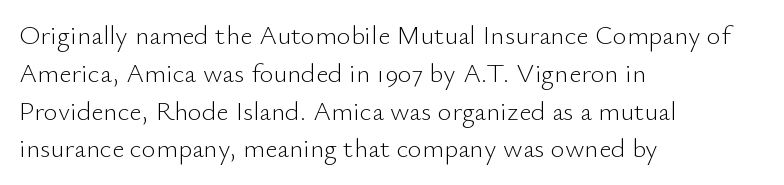
Short note: letters normally spaced. These lines are set flush left with a ragged right edge. The passage shown is not bold in any degree. Rows of type keep a routine distance in the vertical direction. This is the regular roman posture of the typeface.
